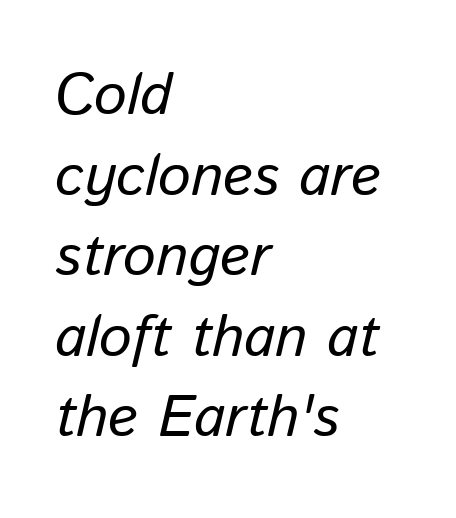
Each new line begins a customary step beneath the previous one. Think standard paragraph weight, or any step lighter than that. The lines are quadded left. Looking at the ascenders, they clearly lean.
